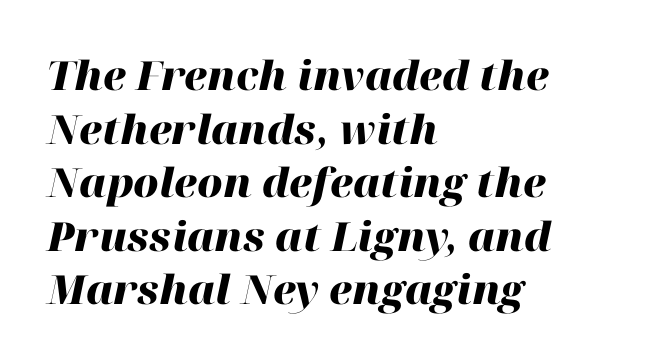
{"italic": "yes", "lean": "right", "slant_degrees": 12, "bold": "yes", "weight": "heavy", "width": "normal", "stroke_contrast": "high", "x_height": "medium", "monospaced": "no", "underline": "no", "align": "left", "line_spacing": "normal", "line_spacing_ratio": 1.34, "letter_spacing": "normal", "letter_spacing_em": 0.0, "glyph_px": 40}
